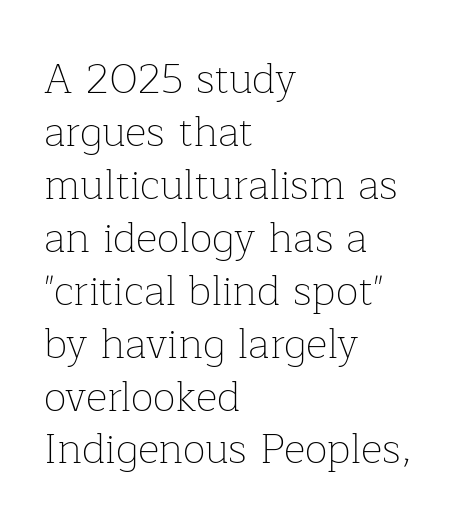
If you drew a ruler down the left edge, every line would touch it. Compared with typical paragraphs, the rows here are spaced about the same. The typeface chosen for these lines features serifs. These lines were composed using upright roman letters.
